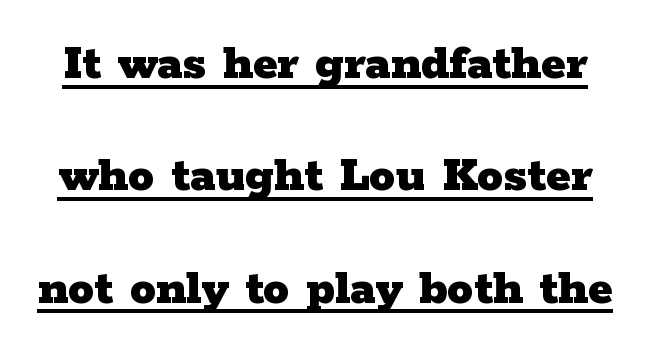
{"serif": "yes", "italic": "no", "bold": "yes", "weight": "heavy", "width": "wide", "stroke_contrast": "low", "x_height": "medium", "monospaced": "no", "underline": "yes", "line_spacing": "loose", "line_spacing_ratio": 2.16, "letter_spacing": "normal", "letter_spacing_em": 0.0, "glyph_px": 52}
